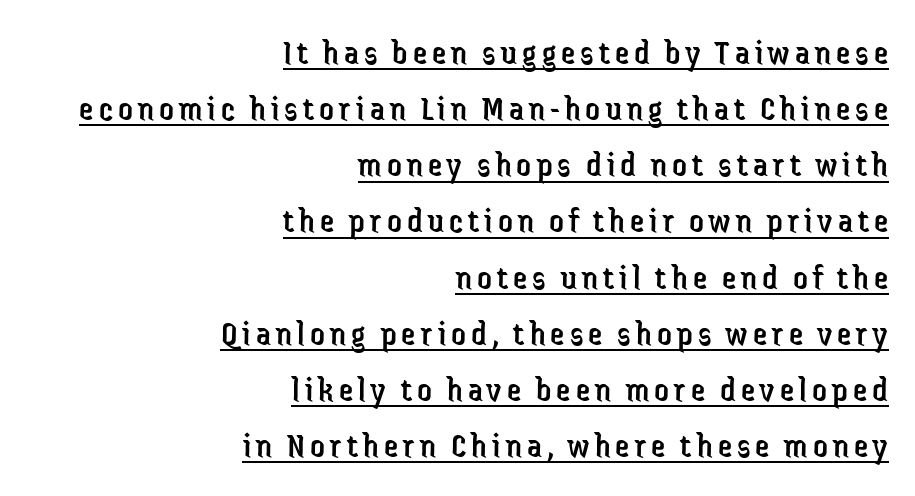
The image shows 36 px regular-weight, condensed sans-serif type, upright; set right-aligned, normal line spacing (1.56x), underlined; low stroke contrast and a medium x-height.
